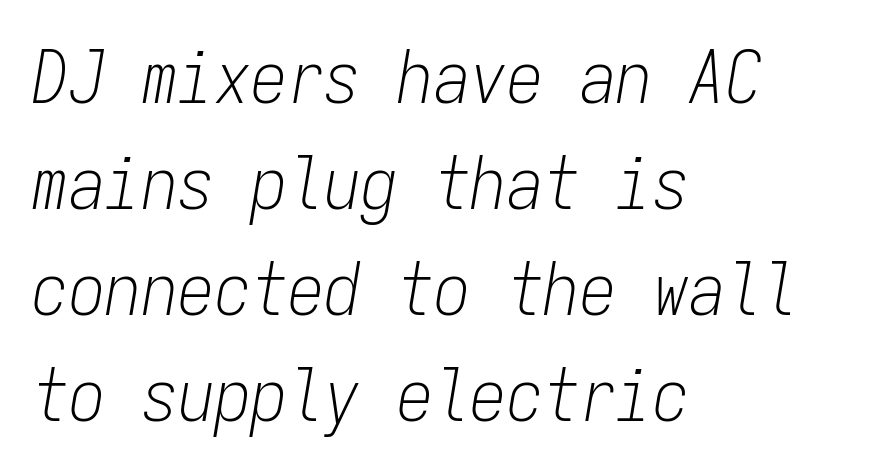
Q: Is the text bold? A: No.
Q: Is the text italic (slanted)? A: Yes, it leans right by about 9 degrees.
Q: Is the text underlined? A: No.
Q: How is the paragraph aligned? A: Left-aligned.
Q: Is the spacing between letters normal or unusually wide? A: Normal.
Q: Is the spacing between lines tight, normal or loose? A: Normal.
Q: Width (condensed, normal, or wide)? A: Condensed.
Q: Stroke contrast? A: Low.
Q: x-height? A: Medium.
Q: Monospaced? A: Yes.
